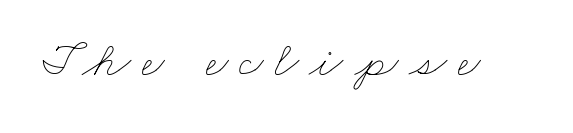
{"bold": "no", "weight": "thin", "width": "wide", "stroke_contrast": "low", "x_height": "small", "monospaced": "no", "underline": "no", "letter_spacing": "wide", "letter_spacing_em": 0.21, "glyph_px": 50}
